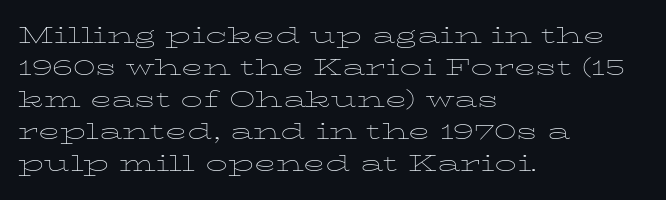
{"italic": "no", "bold": "no", "underline": "no", "align": "left", "line_spacing": "normal", "line_spacing_ratio": 1.46, "letter_spacing": "normal", "letter_spacing_em": 0.0, "glyph_px": 22}
